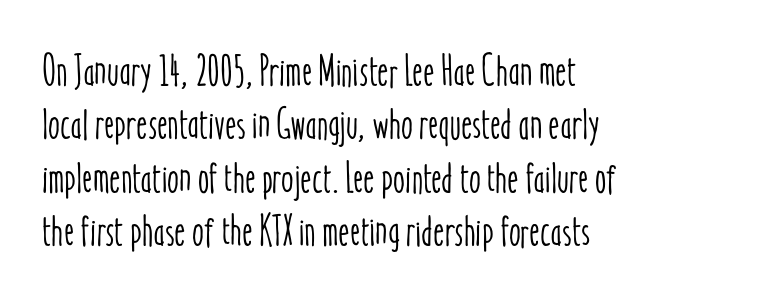
Q: Is the text italic (slanted)? A: No, it is upright.
Q: Is the text underlined? A: No.
Q: How is the paragraph aligned? A: Left-aligned.
Q: Is the spacing between letters normal or unusually wide? A: Normal.
Q: Width (condensed, normal, or wide)? A: Condensed.
Q: Stroke contrast? A: Low.
Q: x-height? A: Medium.
Q: Monospaced? A: No.
